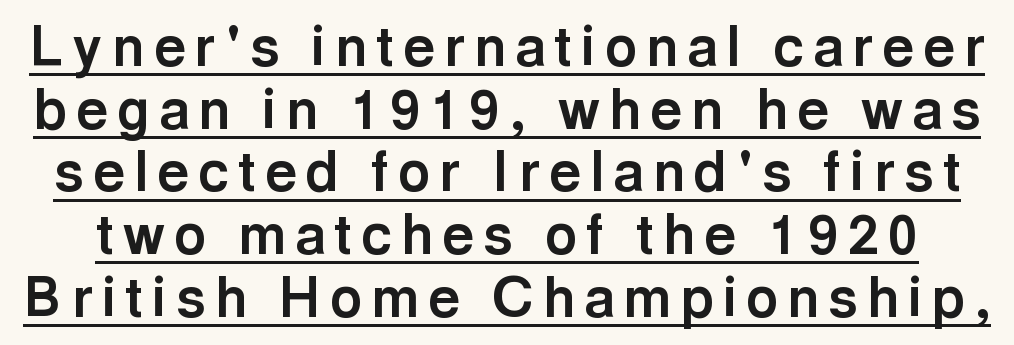
Q: Is the text bold? A: Yes.
Q: Is the text italic (slanted)? A: No, it is upright.
Q: Is the typeface a serif or a sans-serif typeface? A: Sans-serif.
Q: Is the text underlined? A: Yes.
Q: Is the spacing between lines tight, normal or loose? A: Tight.
Q: Width (condensed, normal, or wide)? A: Normal.
Q: x-height? A: Medium.
Q: Monospaced? A: No.
